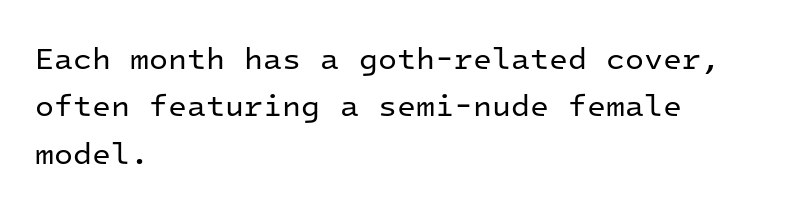
{"serif": "no", "italic": "no", "bold": "no", "weight": "regular", "width": "normal", "stroke_contrast": "low", "x_height": "medium", "monospaced": "yes", "underline": "no", "align": "left", "line_spacing": "normal", "line_spacing_ratio": 1.53, "letter_spacing": "normal", "letter_spacing_em": 0.0, "glyph_px": 31}
